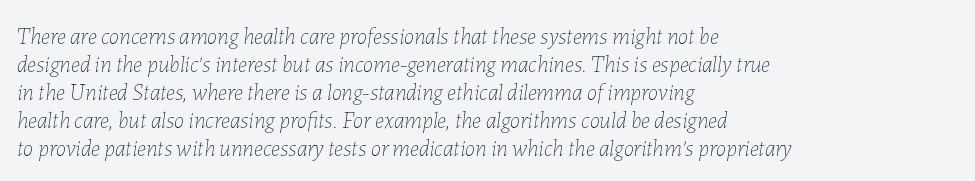
Q: Is the text bold? A: No.
Q: Is the text italic (slanted)? A: Yes, it leans right by about 7 degrees.
Q: Is the text underlined? A: No.
Q: How is the paragraph aligned? A: Left-aligned.
Q: Is the spacing between letters normal or unusually wide? A: Normal.
